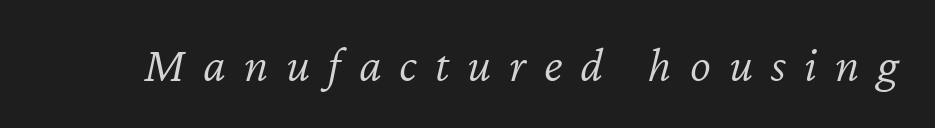
The image shows 50 px light type, italic (leaning right); set unusually wide letter spacing (+0.36 em), not underlined; low stroke contrast and a medium x-height.
